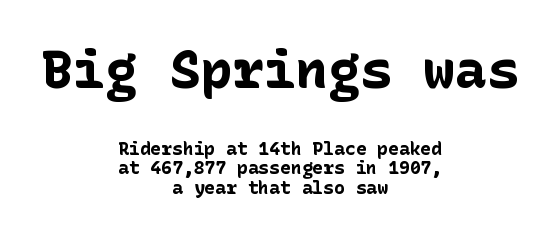
In terms of posture, this sample is upright. Two sizes are in play, and the larger belongs to the first block. These lines are composed in type without serifs. Does the leading feel generous? Not at all — it's pinched.
